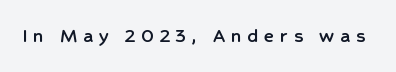
The tracking reads as deliberately expanded to a designer's eye. The letters stand upright; this is a roman face. Anything drawn beneath the words? Only blank space.
